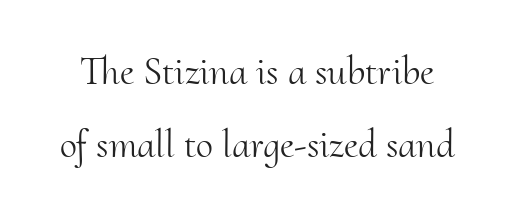
{"serif": "yes", "italic": "no", "bold": "no", "weight": "light", "width": "normal", "stroke_contrast": "medium", "x_height": "small", "monospaced": "no", "underline": "no", "line_spacing_ratio": 1.86, "letter_spacing": "normal", "letter_spacing_em": 0.0, "glyph_px": 39}
